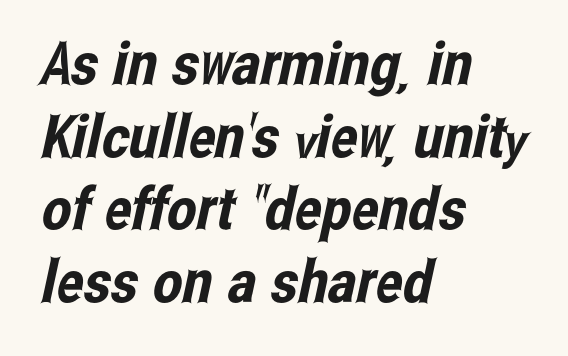
Classification — sans serif. Tracking value appears to be zero — textbook default spacing. The passage shown is typed in a proportional face where columns would drift. Is the block centered? No — it sits flush against the left margin. Unmarked baselines from the first word to the last.
